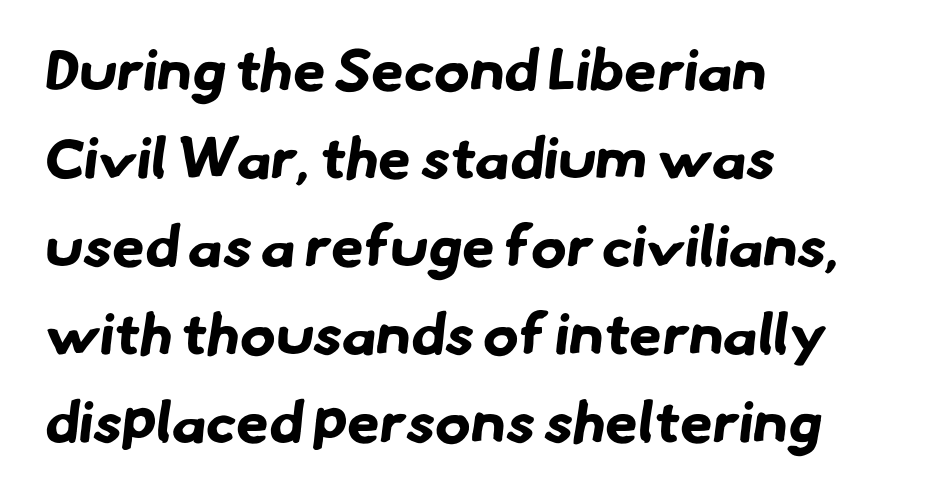
The image shows 59 px bold sans-serif type; set left-aligned, normal line spacing (1.49x), normal letter spacing, not underlined; low stroke contrast and a small x-height.
